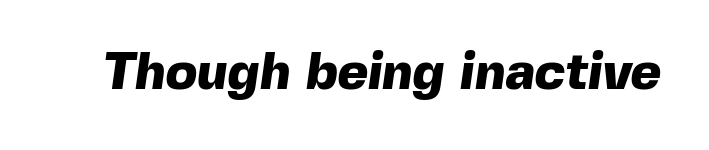
{"serif": "no", "bold": "yes", "weight": "heavy", "width": "normal", "x_height": "medium", "monospaced": "no", "underline": "no", "letter_spacing": "normal", "letter_spacing_em": 0.0, "glyph_px": 52}
